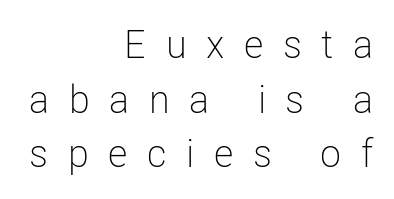
{"serif": "no", "italic": "no", "bold": "no", "weight": "light", "width": "condensed", "stroke_contrast": "low", "x_height": "medium", "monospaced": "no", "underline": "no", "align": "right", "line_spacing": "normal", "line_spacing_ratio": 1.4, "letter_spacing": "wide", "letter_spacing_em": 0.5, "glyph_px": 39}
